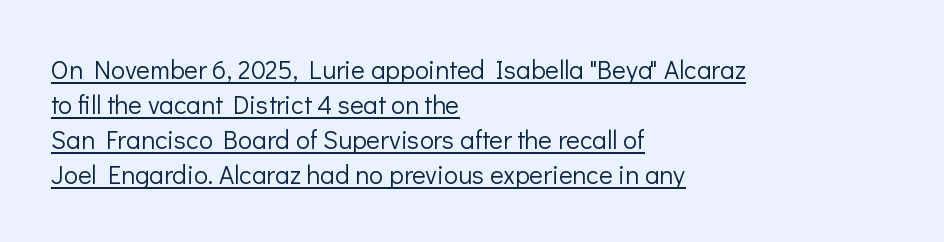
{"italic": "no", "bold": "no", "underline": "yes", "align": "left", "line_spacing": "normal", "line_spacing_ratio": 1.34, "letter_spacing": "normal", "letter_spacing_em": 0.0, "glyph_px": 26}
